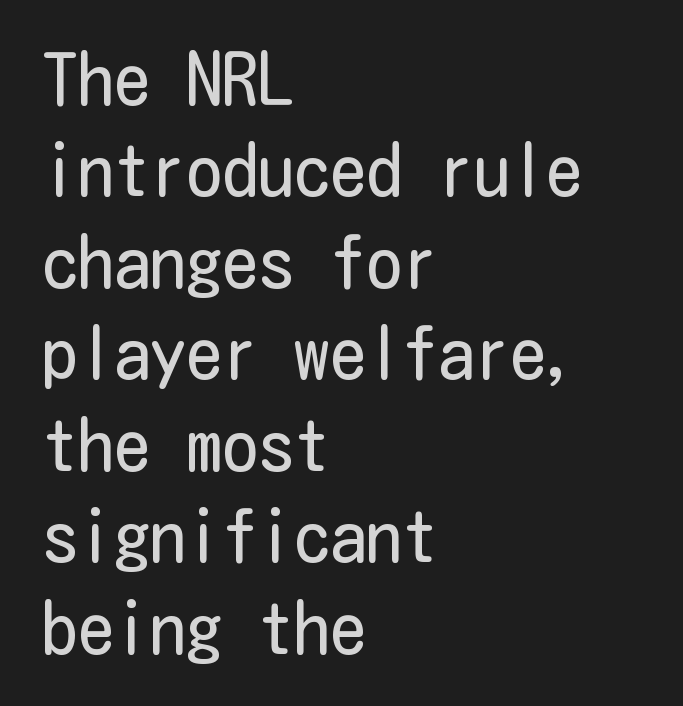
The image shows 72 px regular-weight, condensed sans-serif type, upright; set left-aligned, normal line spacing (1.27x), normal letter spacing, not underlined; low stroke contrast and a medium x-height.
